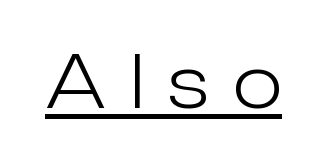
Q: Is the text bold? A: No.
Q: Is the text italic (slanted)? A: No, it is upright.
Q: Is the typeface a serif or a sans-serif typeface? A: Sans-serif.
Q: Is the text underlined? A: Yes.
Q: Is the spacing between letters normal or unusually wide? A: Unusually wide.
Q: Width (condensed, normal, or wide)? A: Normal.
Q: Stroke contrast? A: Low.
Q: x-height? A: Medium.
Q: Monospaced? A: No.
